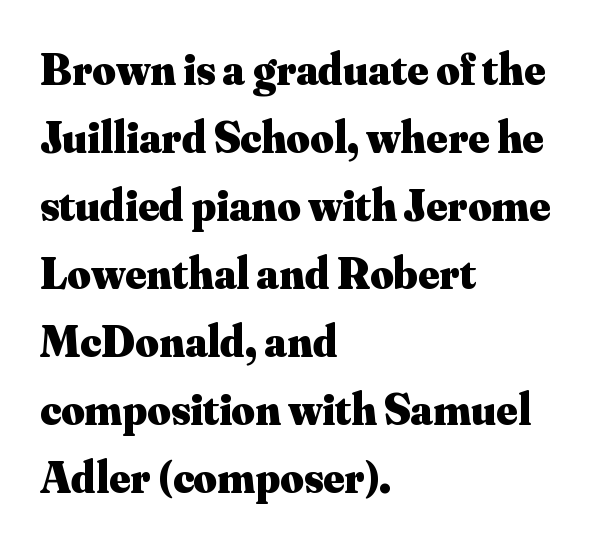
{"serif": "yes", "italic": "no", "bold": "yes", "weight": "heavy", "width": "normal", "stroke_contrast": "medium", "x_height": "small", "monospaced": "no", "underline": "no", "align": "left", "line_spacing": "normal", "line_spacing_ratio": 1.51, "letter_spacing": "normal", "letter_spacing_em": 0.0, "glyph_px": 45}
